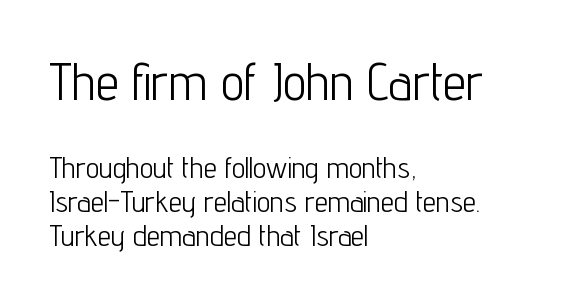
The image shows 52 px light, condensed sans-serif type, upright; set left-aligned, tight line spacing (1.13x), normal letter spacing, not underlined; the first (top) block is 1.73x larger; low stroke contrast and a medium x-height.
